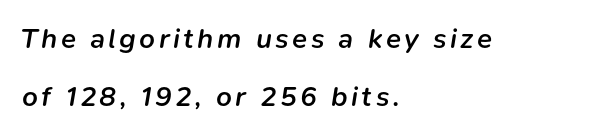
Q: Is the text bold? A: Semi-bold.
Q: Is the text italic (slanted)? A: Yes, it leans right by about 9 degrees.
Q: Is the text underlined? A: No.
Q: How is the paragraph aligned? A: Left-aligned.
Q: Is the spacing between lines tight, normal or loose? A: Loose.
Q: Width (condensed, normal, or wide)? A: Normal.
Q: Stroke contrast? A: Low.
Q: x-height? A: Medium.
Q: Monospaced? A: No.
